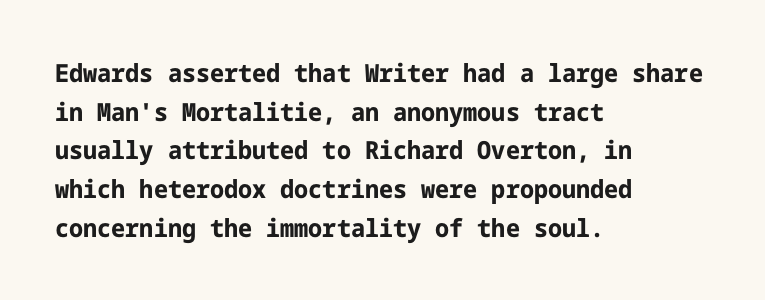
{"italic": "no", "bold": "yes", "underline": "no", "align": "left", "line_spacing": "normal", "line_spacing_ratio": 1.55, "letter_spacing": "normal", "letter_spacing_em": 0.0, "glyph_px": 25}
